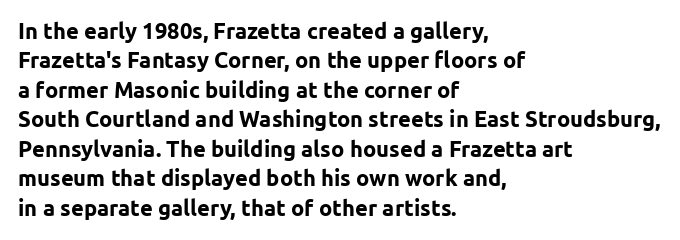
{"italic": "no", "bold": "yes", "underline": "no", "align": "left", "line_spacing": "normal", "line_spacing_ratio": 1.34, "letter_spacing": "normal", "letter_spacing_em": 0.0, "glyph_px": 22}
